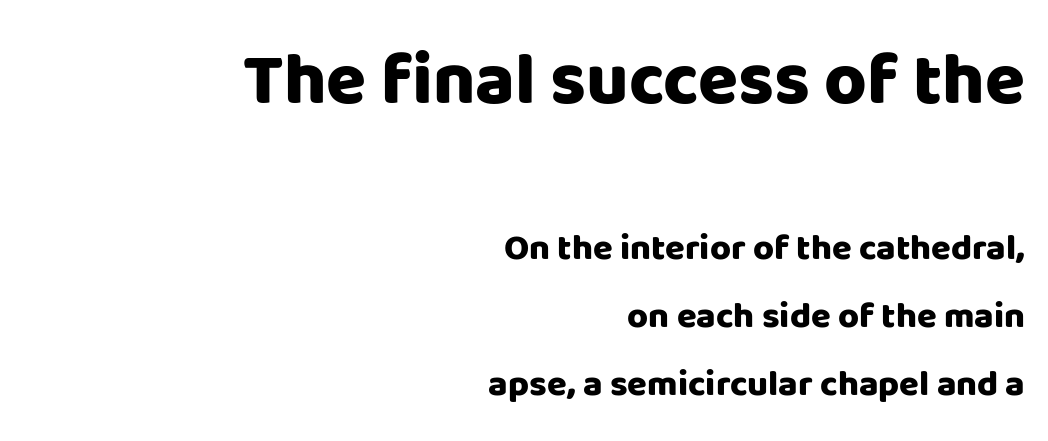
Where is the straight margin? On the right. Bare-footed words on every line. The designer gave the opening block more size than the closing block. A full-strength bold gives these letters their thick strokes. Standard letterfit; no display-style spreading of the glyphs.
